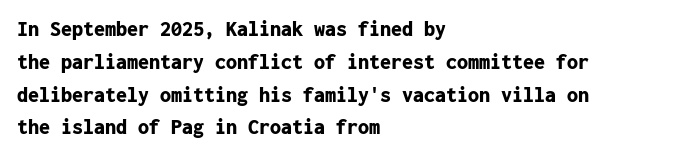
Nobody touched the tracking dial on this one. Alignment: flush left. Tall strokes in this sample are plumb rather than angled. Weight: bold.
